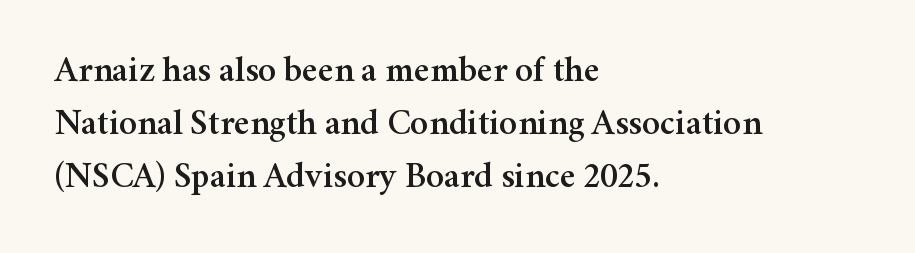
{"serif": "yes", "italic": "no", "width": "normal", "stroke_contrast": "medium", "x_height": "medium", "monospaced": "no", "underline": "no", "align": "left", "line_spacing": "normal", "line_spacing_ratio": 1.47, "letter_spacing": "normal", "letter_spacing_em": 0.0, "glyph_px": 36}
